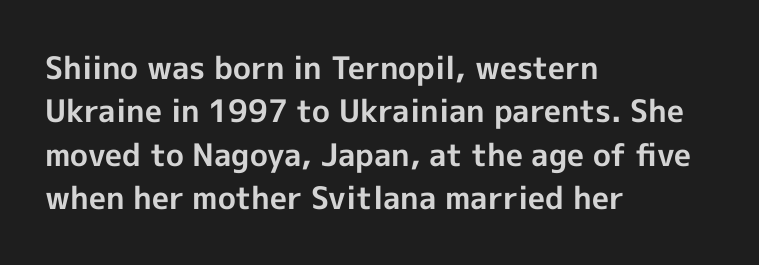
Grotesque or geometric, the face here clearly has no serifs. On the weight axis this lands at bold, roughly 700. A typesetter would call this zero additional tracking. Lines of text with bare space underneath.
